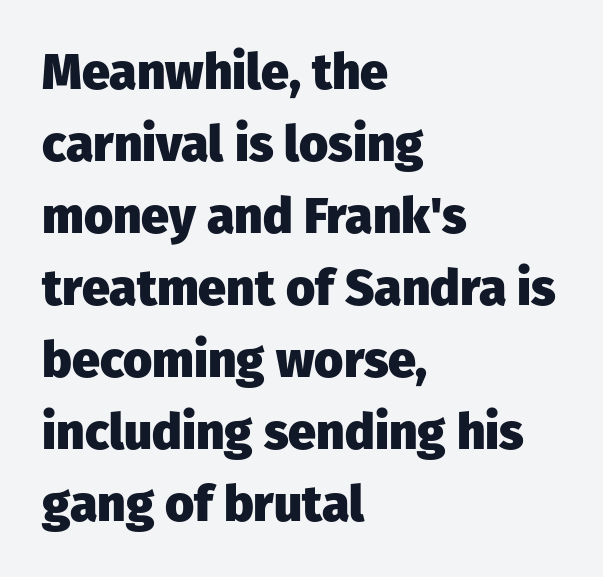
Q: Is the text bold? A: Yes.
Q: Is the text italic (slanted)? A: No, it is upright.
Q: Is the typeface a serif or a sans-serif typeface? A: Sans-serif.
Q: Is the text underlined? A: No.
Q: How is the paragraph aligned? A: Left-aligned.
Q: Is the spacing between letters normal or unusually wide? A: Normal.
Q: Is the spacing between lines tight, normal or loose? A: Normal.
Q: Width (condensed, normal, or wide)? A: Normal.
Q: Stroke contrast? A: Low.
Q: x-height? A: Medium.
Q: Monospaced? A: No.
